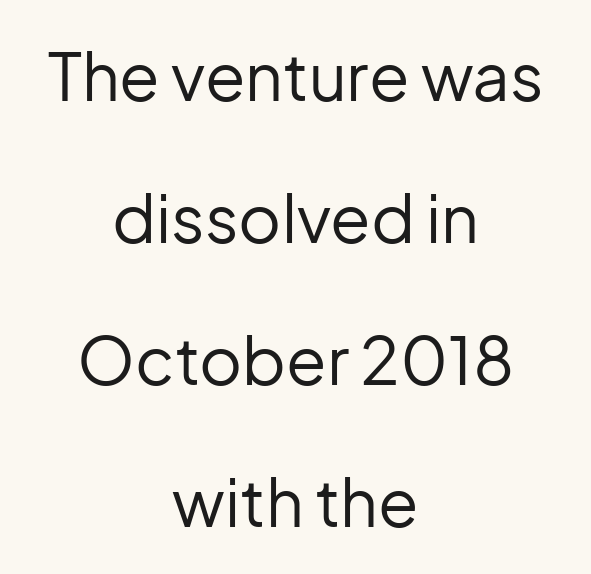
{"serif": "no", "italic": "no", "bold": "no", "weight": "regular", "width": "normal", "stroke_contrast": "low", "x_height": "medium", "monospaced": "no", "underline": "no", "align": "center", "line_spacing": "loose", "line_spacing_ratio": 2.15, "letter_spacing": "normal", "letter_spacing_em": 0.0, "glyph_px": 66}
